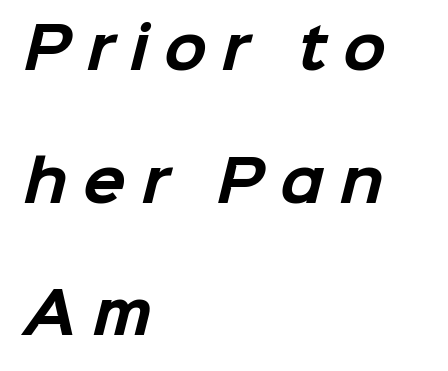
The image shows 56 px bold sans-serif type; set left-aligned, loose line spacing (2.37x), unusually wide letter spacing (+0.28 em), not underlined; low stroke contrast and a medium x-height.
